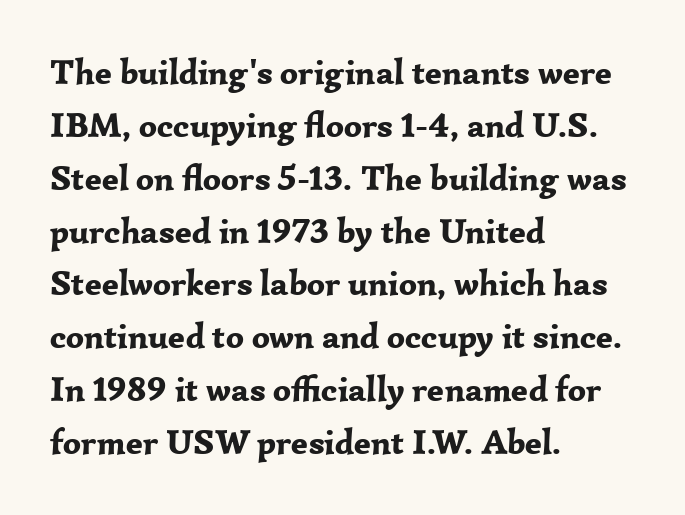
{"serif": "yes", "italic": "no", "bold": "yes", "weight": "bold", "width": "normal", "stroke_contrast": "low", "x_height": "medium", "monospaced": "no", "underline": "no", "align": "left", "line_spacing": "normal", "line_spacing_ratio": 1.51, "letter_spacing": "normal", "letter_spacing_em": 0.0, "glyph_px": 35}
